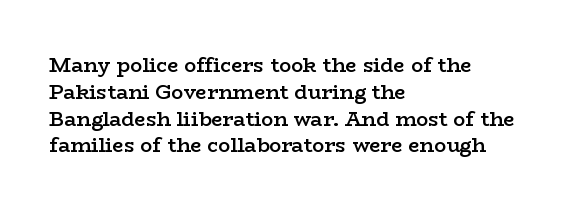
{"italic": "no", "bold": "semi", "underline": "no", "align": "left", "line_spacing": "normal", "line_spacing_ratio": 1.34, "letter_spacing": "normal", "letter_spacing_em": 0.0, "glyph_px": 20}
